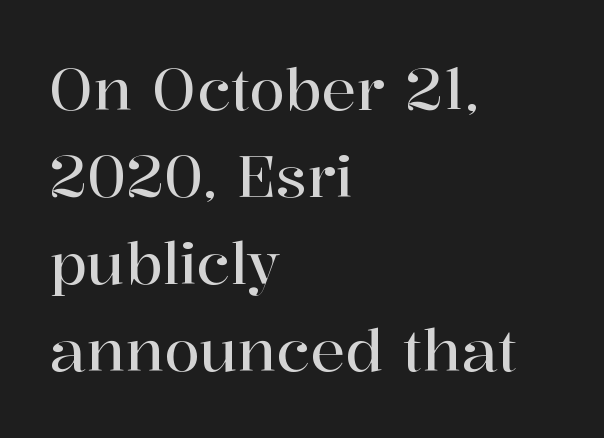
{"serif": "yes", "italic": "no", "width": "normal", "stroke_contrast": "high", "x_height": "medium", "monospaced": "no", "underline": "no", "align": "left", "line_spacing": "normal", "line_spacing_ratio": 1.5, "letter_spacing": "normal", "letter_spacing_em": 0.0, "glyph_px": 58}
